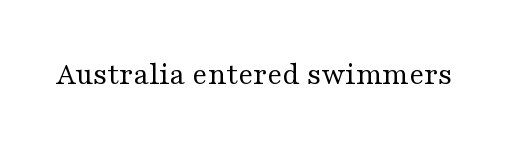
Nothing heavy about these letters — not bold at all. Nobody touched the tracking dial on this one. Is this a sans? No — the strokes have serifs. This sample uses an upright cut, with every glyph sitting square on the baseline. The space beneath each line is pristine and unruled. Each letter keeps its own natural width here, so spacing adapts to shape.
